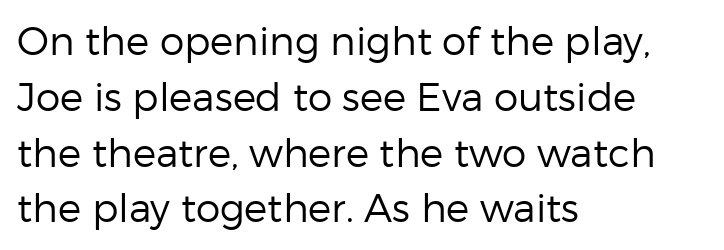
Is the letter spacing exaggerated? No — it looks like the ordinary default. The text block is weighted toward the left margin, trailing off unevenly rightward. Typographically, this falls in the sans-serif category. In terms of posture, this sample is upright.
